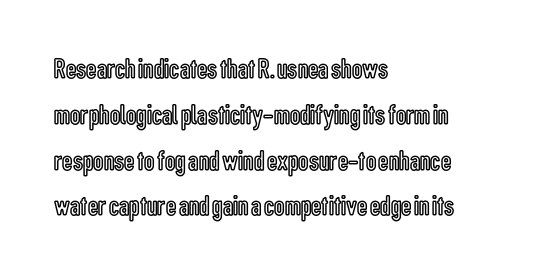
The image shows 29 px condensed type, upright; set left-aligned, normal line spacing (1.58x), normal letter spacing, not underlined; a medium x-height.
